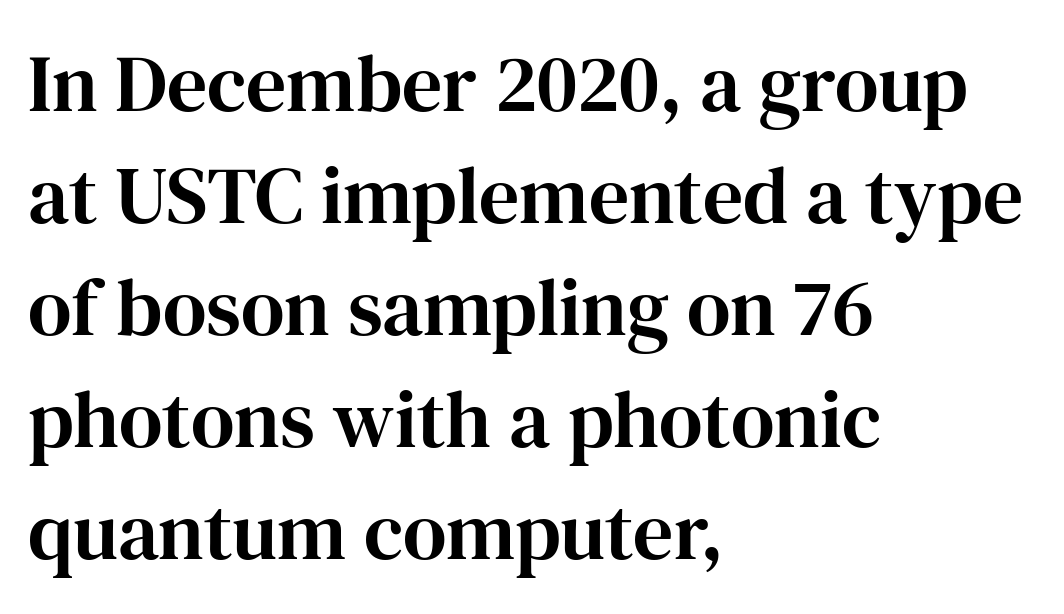
Q: Is the text italic (slanted)? A: No, it is upright.
Q: Is the typeface a serif or a sans-serif typeface? A: Serif.
Q: Is the text underlined? A: No.
Q: How is the paragraph aligned? A: Left-aligned.
Q: Is the spacing between letters normal or unusually wide? A: Normal.
Q: Is the spacing between lines tight, normal or loose? A: Normal.
Q: Width (condensed, normal, or wide)? A: Normal.
Q: Stroke contrast? A: High.
Q: x-height? A: Medium.
Q: Monospaced? A: No.
